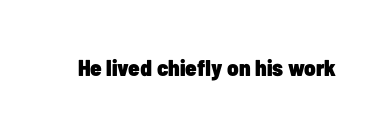
The image shows 23 px bold type, upright; set normal letter spacing, not underlined.
